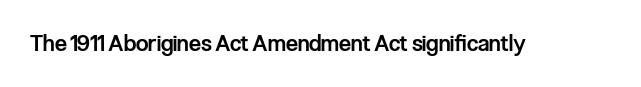
{"italic": "no", "bold": "semi", "underline": "no", "letter_spacing": "normal", "letter_spacing_em": 0.0, "glyph_px": 22}
